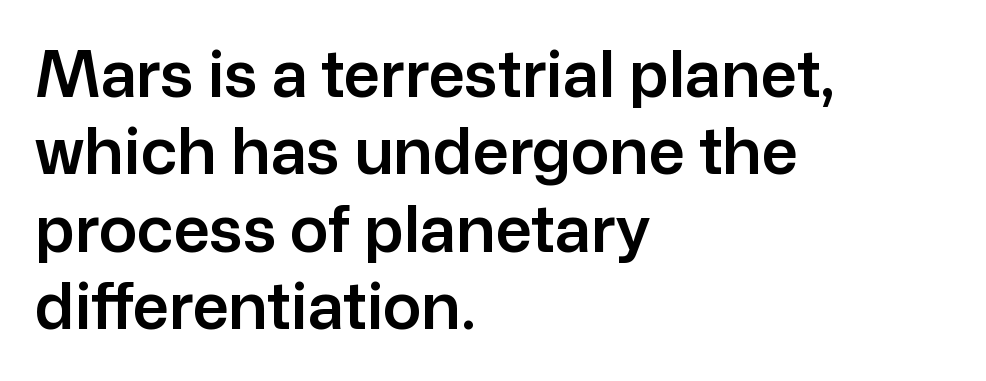
{"serif": "no", "italic": "no", "width": "normal", "stroke_contrast": "low", "x_height": "medium", "monospaced": "no", "underline": "no", "align": "left", "line_spacing_ratio": 1.21, "letter_spacing": "normal", "letter_spacing_em": 0.0, "glyph_px": 64}
